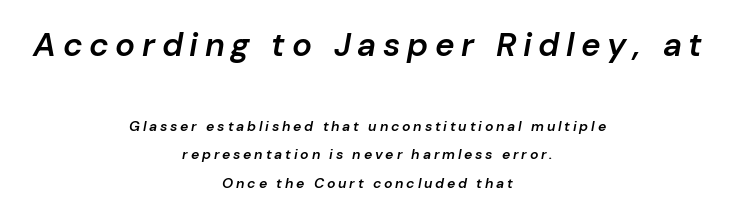
{"italic": "yes", "lean": "right", "slant_degrees": 10, "bold": "semi", "weight": "semibold", "width": "normal", "stroke_contrast": "low", "x_height": "medium", "monospaced": "no", "underline": "no", "align": "center", "line_spacing": "loose", "line_spacing_ratio": 2.04, "letter_spacing": "wide", "letter_spacing_em": 0.2, "larger_block": "first", "size_ratio": 2.36, "glyph_px": 33}
